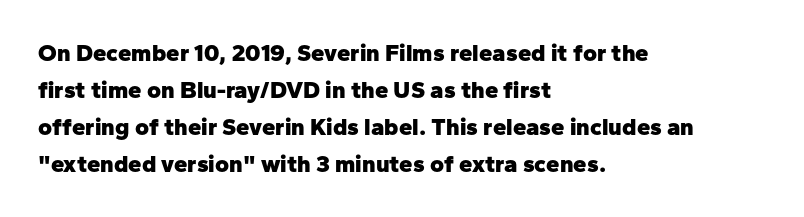
{"italic": "no", "bold": "yes", "underline": "no", "align": "left", "line_spacing": "normal", "line_spacing_ratio": 1.54, "letter_spacing": "normal", "letter_spacing_em": 0.0, "glyph_px": 24}
